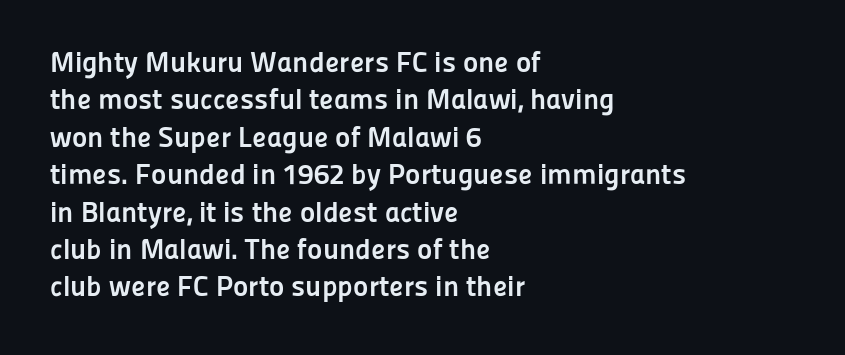
The image shows 29 px semibold sans-serif type, upright; set left-aligned, normal line spacing (1.29x), normal letter spacing, not underlined; low stroke contrast and a medium x-height.
